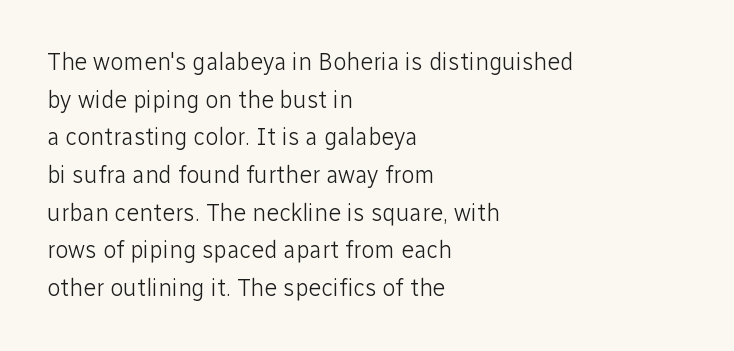
The setting favours the left margin, as ordinary paragraphs usually do. The face looks like a standard text weight, possibly lighter. Each row of text sits above clean, open space. Posture: straight, roman, zero tilt.
